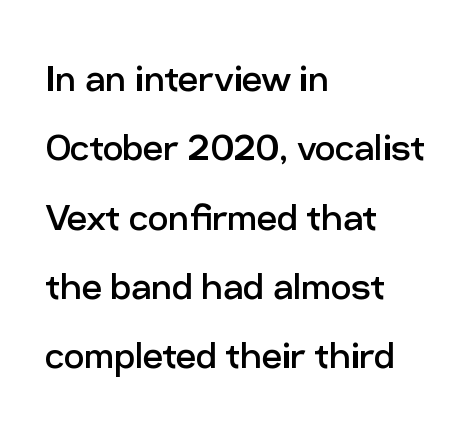
The image shows 45 px regular-weight sans-serif type, upright; set left-aligned, normal line spacing (1.54x), normal letter spacing, not underlined; low stroke contrast and a medium x-height.
